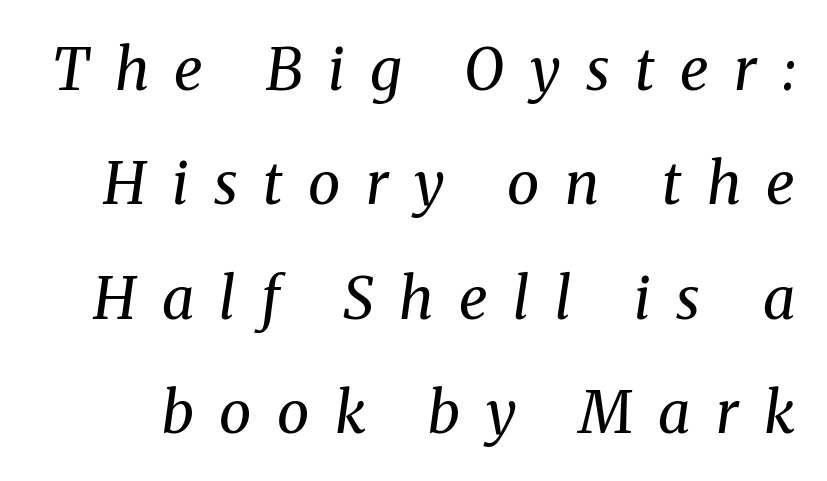
Compared with a typical body face, this is equally light or lighter still. Lines of text with bare space underneath. The passage shown is typed in a proportional face where columns would drift. Font category for this specimen: serif. Characters follow at a spacing far wider than the type designer built in.
